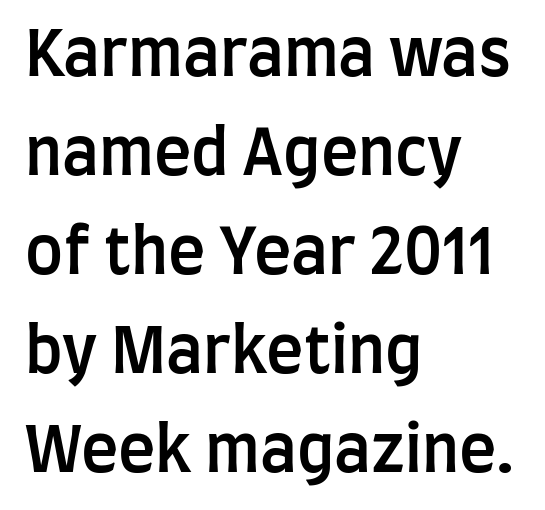
Words float on clear page, feet unadorned. The rendering uses natural spacing where letterforms have individual widths. The compositor pushed each line to the left boundary. In terms of letterform style, serifs are entirely absent.
